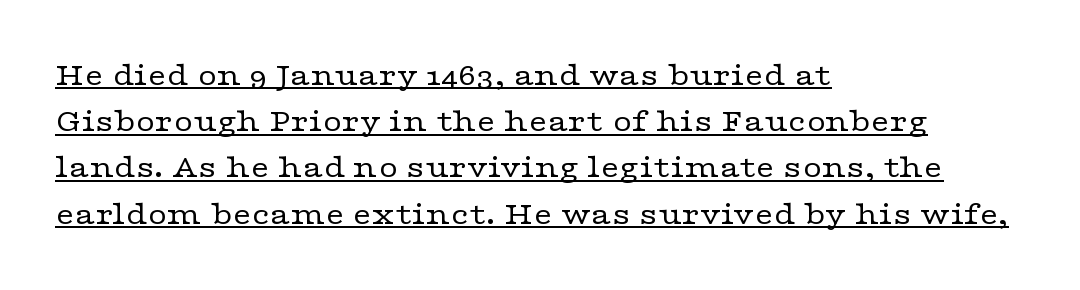
Italic: no, the glyphs are upright roman. The string is rendered with underlining switched on. Unbolded letterforms with no extra heft. The rendering uses natural spacing where letterforms have individual widths. The compositor pushed each line to the left boundary. This sample uses a serif face.
